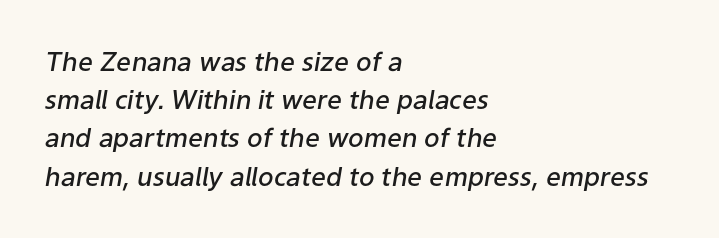
{"italic": "yes", "lean": "right", "slant_degrees": 9, "bold": "semi", "underline": "no", "align": "left", "line_spacing": "normal", "line_spacing_ratio": 1.47, "letter_spacing": "normal", "letter_spacing_em": 0.0, "glyph_px": 26}
